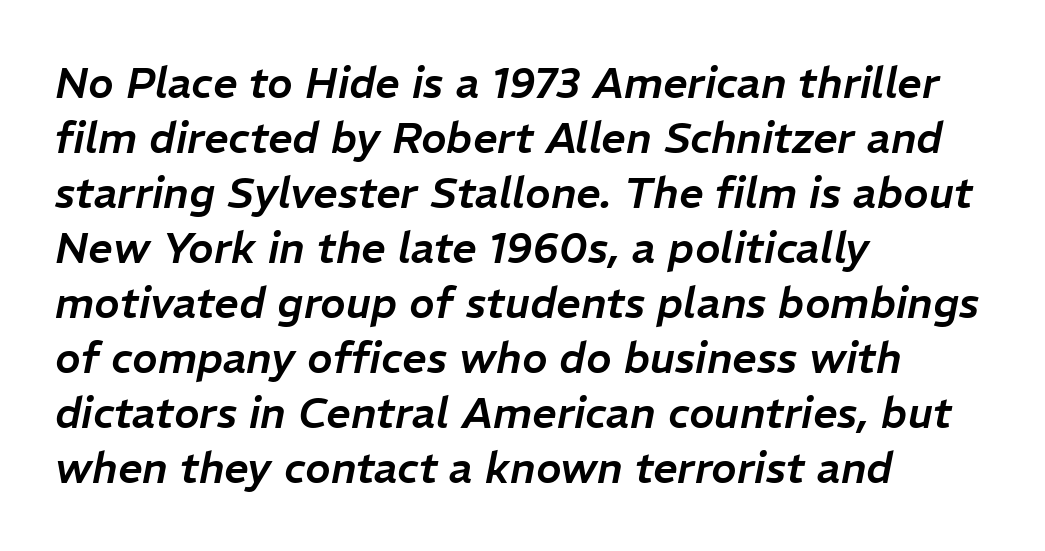
The image shows 43 px text type, italic (leaning right); set left-aligned, normal line spacing (1.28x), normal letter spacing, not underlined; low stroke contrast and a medium x-height.
